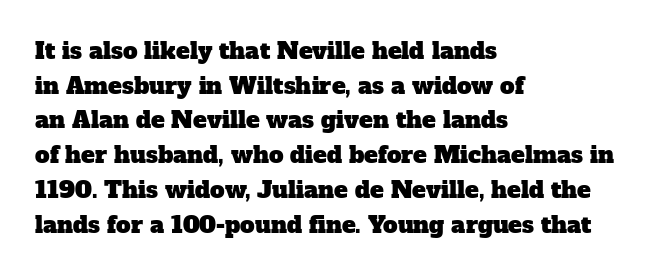
Q: Is the text underlined? A: No.
Q: How is the paragraph aligned? A: Left-aligned.
Q: Is the spacing between letters normal or unusually wide? A: Normal.
Q: Is the spacing between lines tight, normal or loose? A: Normal.
